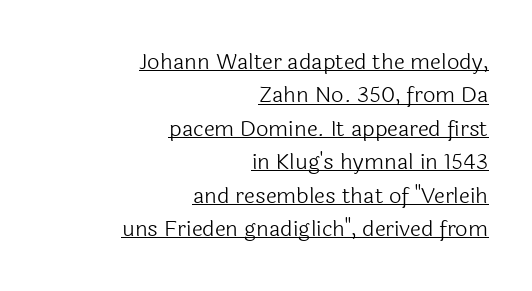
This rendering uses right alignment, leaving the left contour irregular. You can see a thin bar hugging the bottom of the glyphs. Quick note: interline space is typical. The weight would be labelled regular, book, light, or lighter still.
